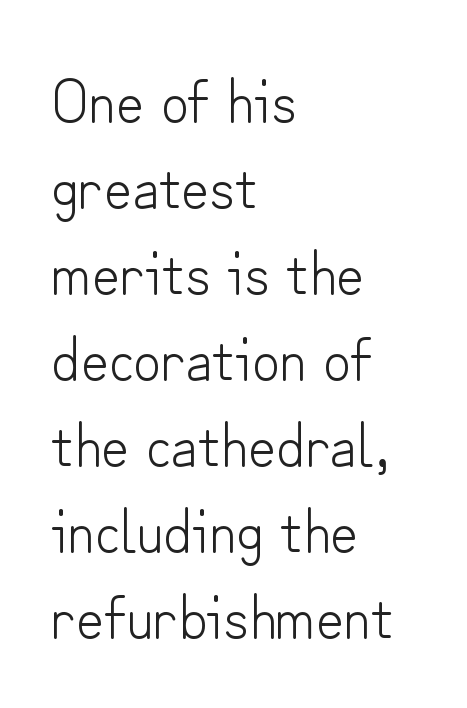
The image shows 61 px light sans-serif type, upright; set left-aligned, normal line spacing (1.41x), normal letter spacing, not underlined; low stroke contrast and a small x-height.
